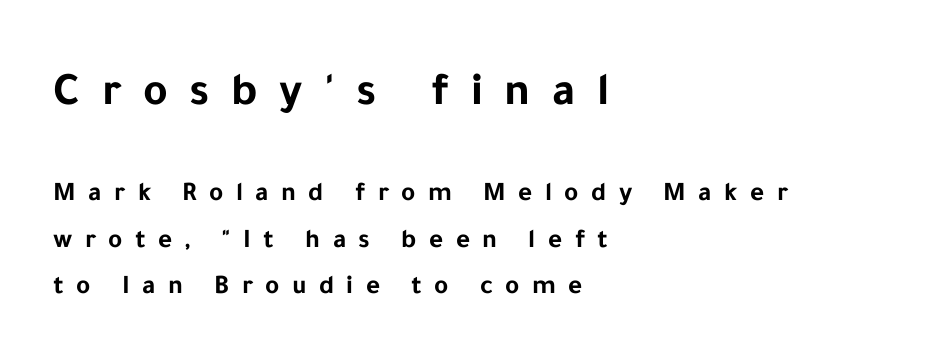
Q: Is the text bold? A: Yes.
Q: Is the text italic (slanted)? A: No, it is upright.
Q: Is the typeface a serif or a sans-serif typeface? A: Sans-serif.
Q: Is the text underlined? A: No.
Q: How is the paragraph aligned? A: Left-aligned.
Q: Is the spacing between letters normal or unusually wide? A: Unusually wide.
Q: Which block of text is set in a larger size, the first (top) or the second (bottom)? A: The first (top) one.
Q: Width (condensed, normal, or wide)? A: Normal.
Q: Stroke contrast? A: Low.
Q: x-height? A: Medium.
Q: Monospaced? A: No.
